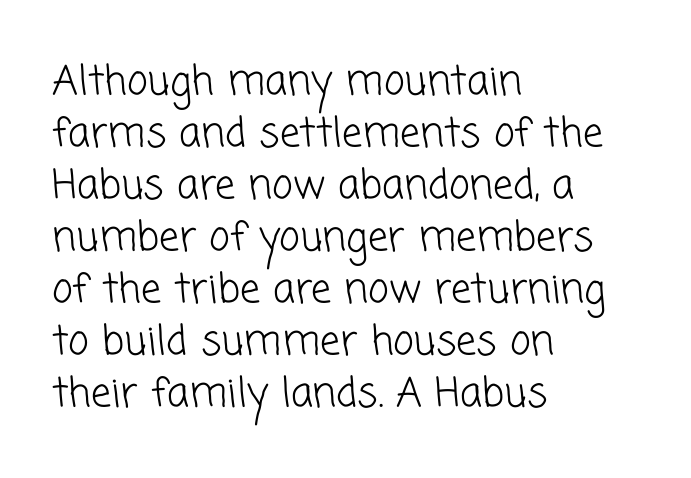
Honestly, the row spacing looks completely unremarkable. The rendering shows plain stroke endings on the letterforms — a sans-serif design. You could not count columns in this text — the font is proportionally spaced. A bare baseline throughout the passage.
